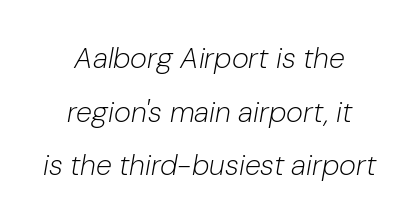
Is this a fixed-width face? No — the glyphs have proportional, varying widths. The letters sit at their default tracking, neither squeezed nor spread. Stems here are at most as thick as an everyday book face. Compared with a flush-left layout, this one balances lines on the center instead. These lines were composed using italics.
